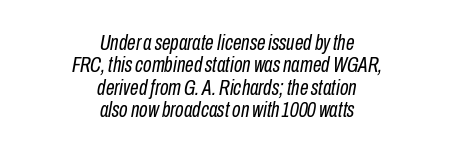
The image shows 22 px text type, italic (leaning right); set centered, tight line spacing (1.02x), normal letter spacing, not underlined.
